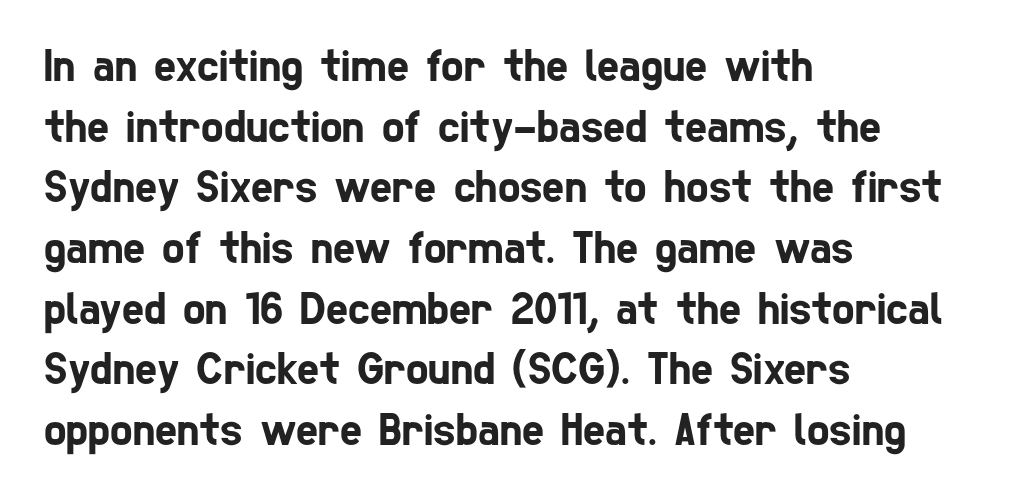
The image shows 47 px condensed sans-serif type; set left-aligned, normal line spacing (1.29x), normal letter spacing, not underlined; low stroke contrast and a medium x-height.
